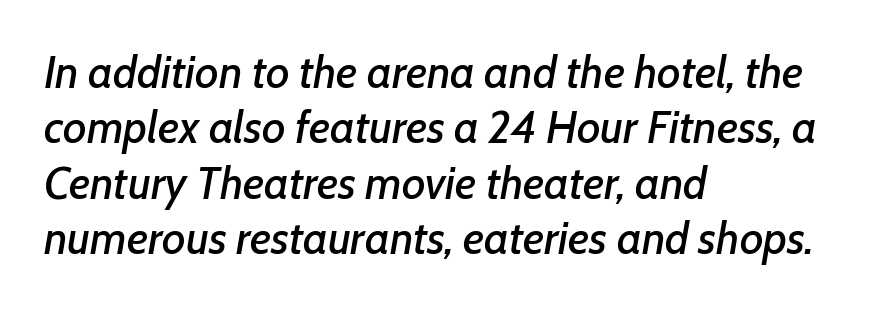
In terms of posture, this sample is oblique. How are the letters spaced? Ordinarily, with no added tracking. You could not count columns in this text — the font is proportionally spaced. The compositor pushed each line to the left boundary. Words float on clear page, feet unadorned.
